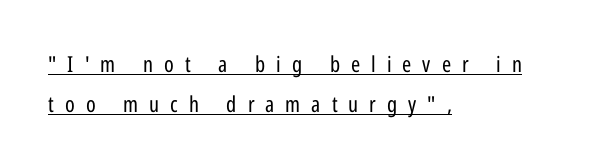
A student would call this left alignment; a typographer would say flush left, rag right. The font sits on the lighter half of the weight spectrum, regular included. Students, observe the line beneath the letters — that is underlining. A typesetter would mark this as roman, not italic. Here the glyphs are tracked loosely, breaking word shapes into spaced letters.
